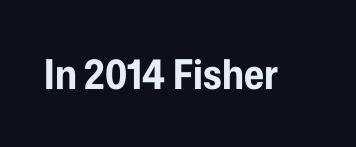
The image shows 41 px bold, condensed sans-serif type, upright; set normal letter spacing, not underlined; low stroke contrast and a medium x-height.
